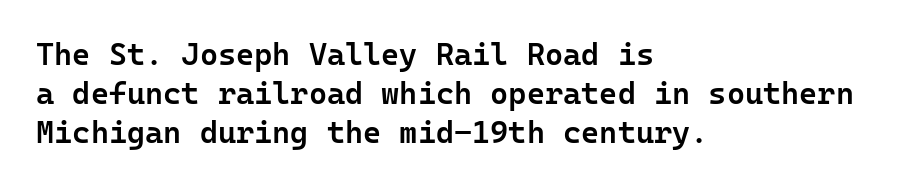
Q: Is the text bold? A: Semi-bold.
Q: Is the text italic (slanted)? A: No, it is upright.
Q: Is the typeface a serif or a sans-serif typeface? A: Sans-serif.
Q: Is the text underlined? A: No.
Q: How is the paragraph aligned? A: Left-aligned.
Q: Is the spacing between letters normal or unusually wide? A: Normal.
Q: Is the spacing between lines tight, normal or loose? A: Normal.
Q: Width (condensed, normal, or wide)? A: Normal.
Q: Stroke contrast? A: Low.
Q: x-height? A: Medium.
